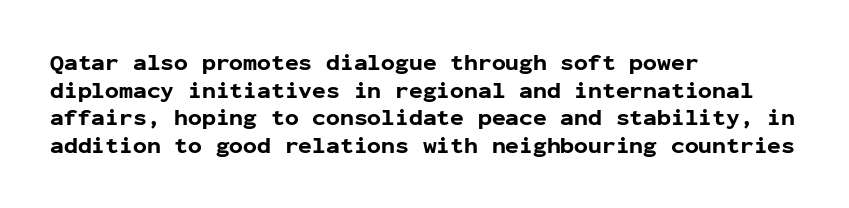
The letters stand upright; this is a roman face. Each word holds together tightly as a unit, with standard inter-letter gaps. Underline: absent. Notice how thick the strokes are: this is what a full bold looks like. The setting favours the left margin, as ordinary paragraphs usually do.
